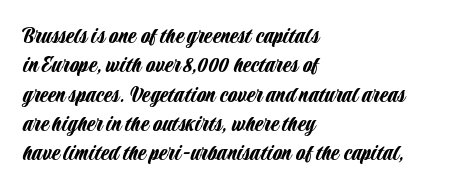
{"underline": "no", "align": "left", "line_spacing_ratio": 1.22, "letter_spacing": "normal", "letter_spacing_em": 0.0, "glyph_px": 24}
